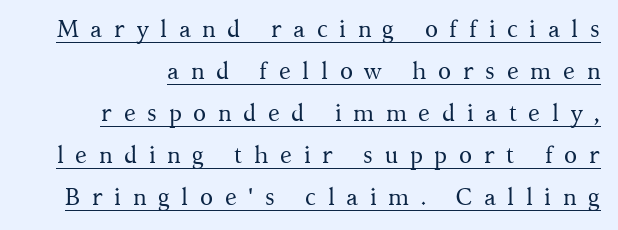
Q: Is the text bold? A: No.
Q: Is the text italic (slanted)? A: No, it is upright.
Q: Is the text underlined? A: Yes.
Q: Is the spacing between letters normal or unusually wide? A: Unusually wide.
